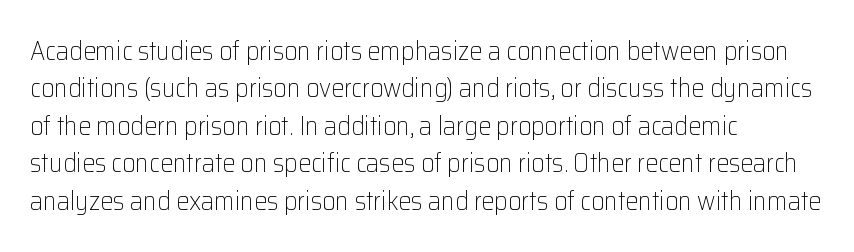
{"italic": "no", "bold": "no", "underline": "no", "align": "left", "line_spacing": "normal", "line_spacing_ratio": 1.44, "letter_spacing": "normal", "letter_spacing_em": 0.0, "glyph_px": 26}
